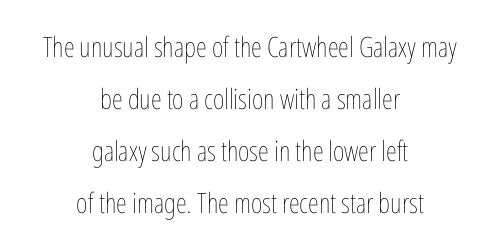
Varying glyph widths throughout — classic text-font behaviour. Is this a heavy cut? Hardly; it is regular or lighter. Visually the block forms a symmetrical silhouette, jagged on both flanks. Bare-footed words on every line. The line texture is even and compact thanks to regular tracking. Posture: vertical.
